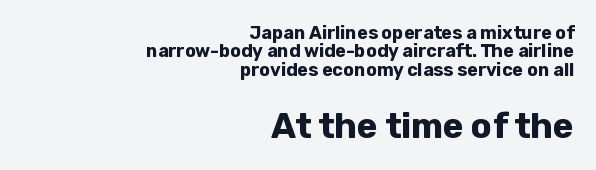
The image shows 35 px bold sans-serif type, upright; set right-aligned, tight line spacing (1.02x), normal letter spacing, not underlined; the second (bottom) block is 1.94x larger; low stroke contrast and a medium x-height.
